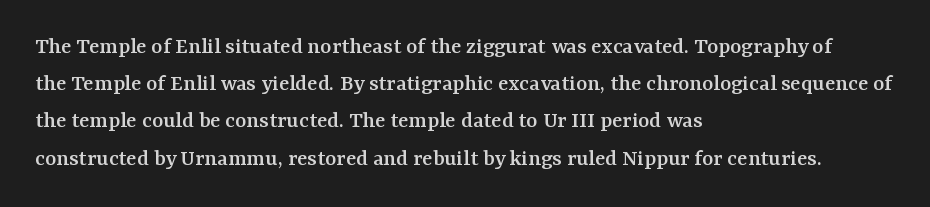
{"italic": "no", "underline": "no", "align": "left", "line_spacing": "normal", "line_spacing_ratio": 1.55, "letter_spacing": "normal", "letter_spacing_em": 0.0, "glyph_px": 24}
